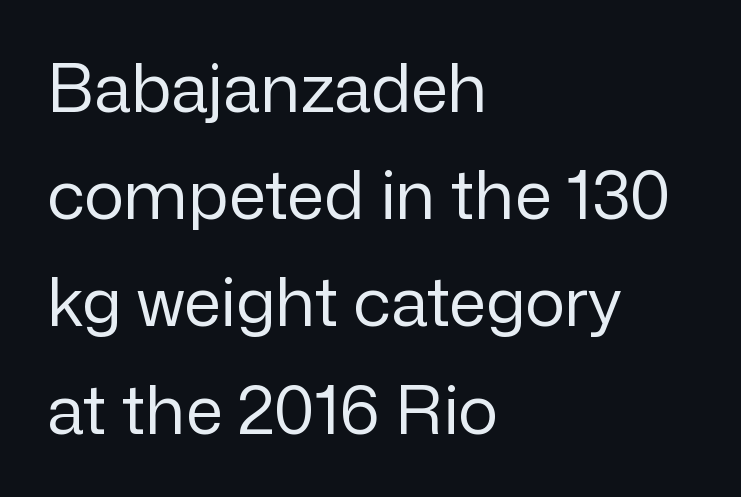
Q: Is the text bold? A: No.
Q: Is the text italic (slanted)? A: No, it is upright.
Q: Is the typeface a serif or a sans-serif typeface? A: Sans-serif.
Q: Is the text underlined? A: No.
Q: How is the paragraph aligned? A: Left-aligned.
Q: Is the spacing between letters normal or unusually wide? A: Normal.
Q: Is the spacing between lines tight, normal or loose? A: Normal.
Q: Width (condensed, normal, or wide)? A: Normal.
Q: Stroke contrast? A: Low.
Q: x-height? A: Medium.
Q: Monospaced? A: No.
